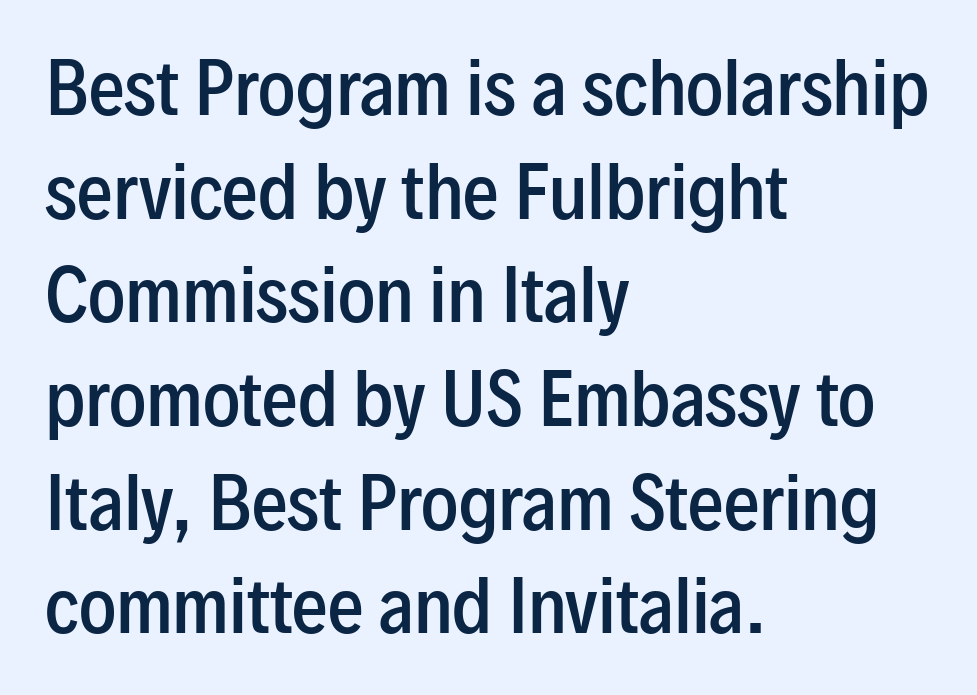
{"serif": "no", "italic": "no", "bold": "semi", "weight": "semibold", "width": "condensed", "stroke_contrast": "low", "x_height": "medium", "monospaced": "no", "underline": "no", "align": "left", "line_spacing": "normal", "line_spacing_ratio": 1.46, "letter_spacing": "normal", "letter_spacing_em": 0.0, "glyph_px": 71}
